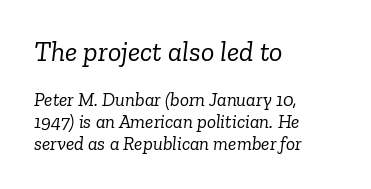
Q: Is the text bold? A: No.
Q: Is the text italic (slanted)? A: Yes, it leans right by about 6 degrees.
Q: Is the typeface a serif or a sans-serif typeface? A: Serif.
Q: Is the text underlined? A: No.
Q: How is the paragraph aligned? A: Left-aligned.
Q: Is the spacing between letters normal or unusually wide? A: Normal.
Q: Is the spacing between lines tight, normal or loose? A: Tight.
Q: Which block of text is set in a larger size, the first (top) or the second (bottom)? A: The first (top) one.
Q: Width (condensed, normal, or wide)? A: Normal.
Q: Stroke contrast? A: Low.
Q: x-height? A: Medium.
Q: Monospaced? A: No.
